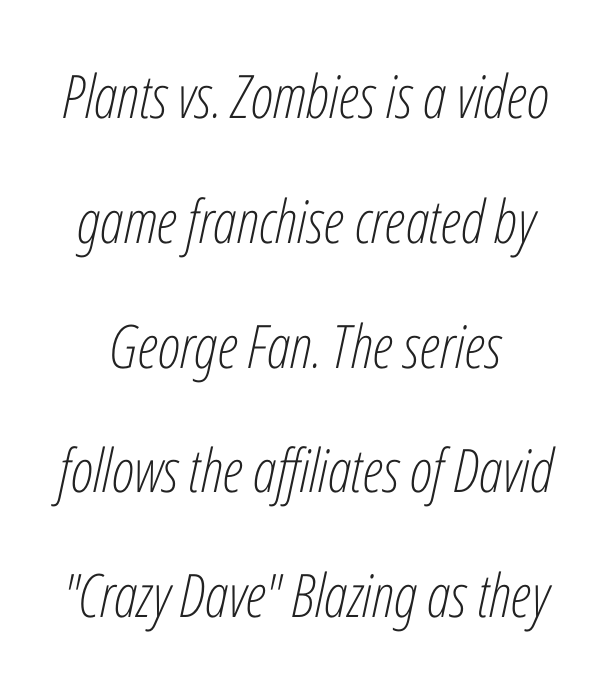
{"italic": "yes", "lean": "right", "slant_degrees": 12, "bold": "no", "weight": "light", "width": "condensed", "stroke_contrast": "low", "x_height": "medium", "monospaced": "no", "underline": "no", "line_spacing": "loose", "line_spacing_ratio": 2.08, "letter_spacing": "normal", "letter_spacing_em": 0.0, "glyph_px": 60}
